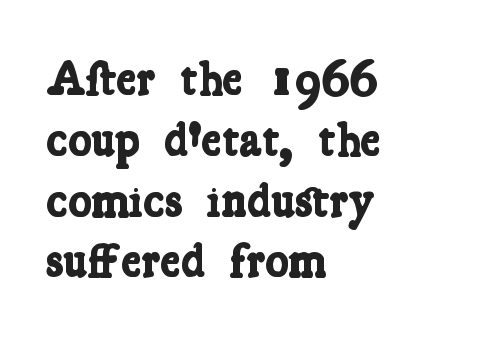
{"serif": "yes", "bold": "yes", "weight": "bold", "width": "condensed", "stroke_contrast": "low", "x_height": "medium", "monospaced": "no", "underline": "no", "align": "left", "line_spacing_ratio": 1.24, "letter_spacing": "normal", "letter_spacing_em": 0.0, "glyph_px": 49}
